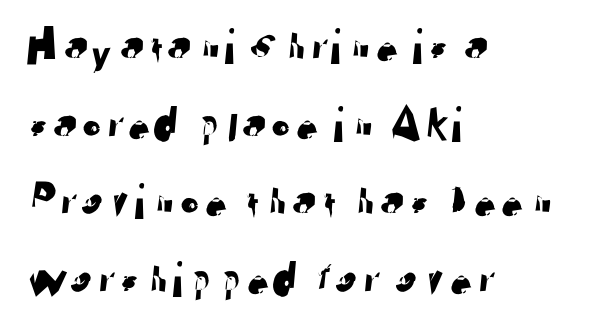
The image shows 51 px sans-serif type; set left-aligned, normal line spacing (1.52x), normal letter spacing, not underlined; low stroke contrast and a medium x-height.
